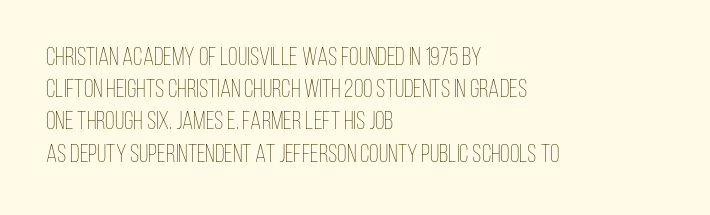
These lines keep a tight, regular rhythm from letter to letter. This sample is left-justified, so line endings fall wherever the words run out. The space between consecutive lines is moderate. Do the letters lean? They stand straight. The passage shown is not underscored anywhere. Stems and bowls with no extra thickness — not bold.
